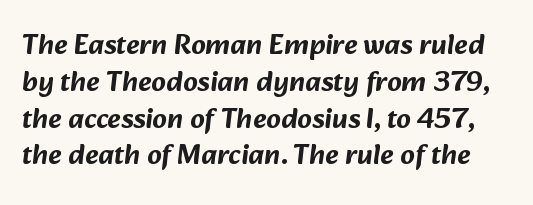
The leading is moderate, giving the passage an even texture. Varying glyph widths throughout — classic text-font behaviour. Font category for this specimen: sans-serif. The space directly below the letters is spotless. Nothing unusual about the tracking: characters are spaced as the font intends.
